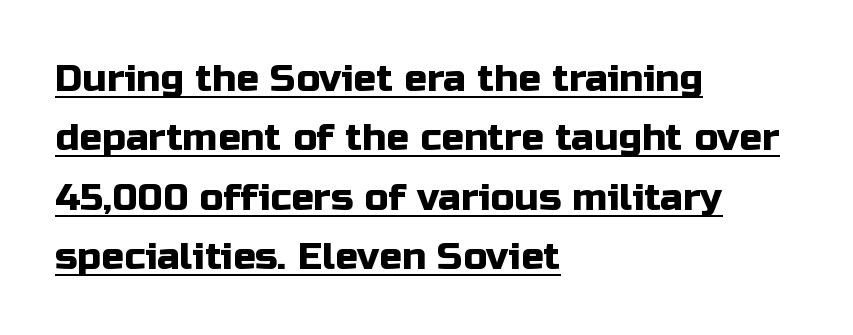
{"serif": "no", "italic": "no", "width": "normal", "stroke_contrast": "low", "x_height": "medium", "monospaced": "no", "underline": "yes", "align": "left", "line_spacing": "normal", "line_spacing_ratio": 1.56, "letter_spacing": "normal", "letter_spacing_em": 0.0, "glyph_px": 38}
